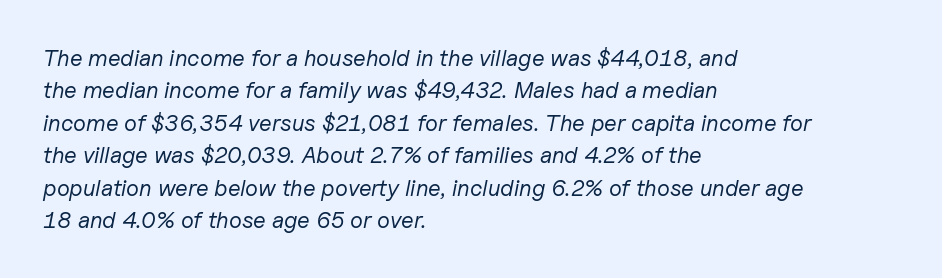
{"italic": "yes", "lean": "right", "slant_degrees": 11, "bold": "no", "underline": "no", "align": "left", "line_spacing": "normal", "line_spacing_ratio": 1.41, "letter_spacing": "normal", "letter_spacing_em": 0.0, "glyph_px": 23}
